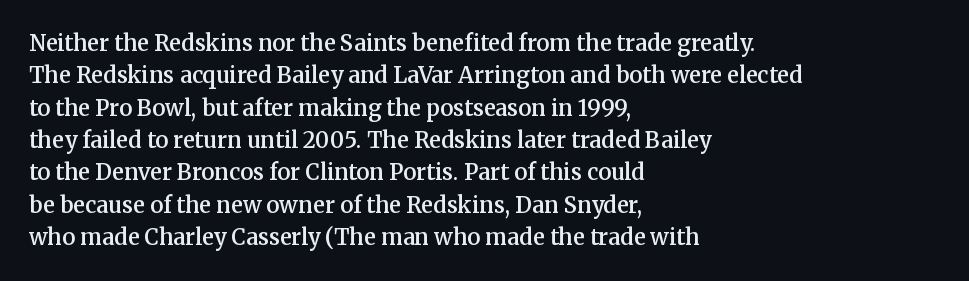
One glance says typical: line gaps are just what's usual. Type without underlining. The passage is arranged the way most books set body copy — flush left. The passage shown has conventional tracking throughout.
